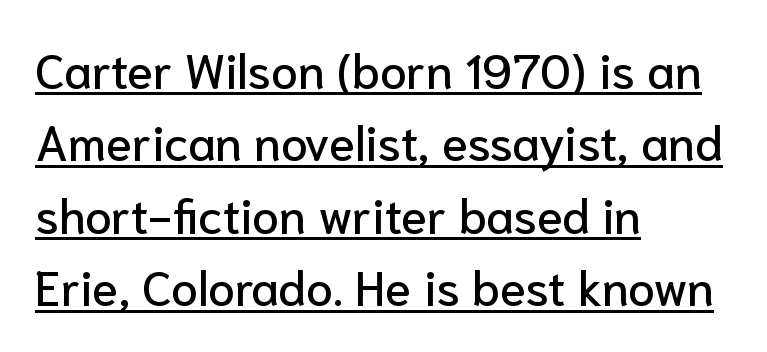
Letter spacing: default. Leading: standard. The type sits square on the baseline with zero lean. Compared with a centered layout, this one pins lines to the left instead. You could not count columns in this text — the font is proportionally spaced. Has an underline been added? It has.
